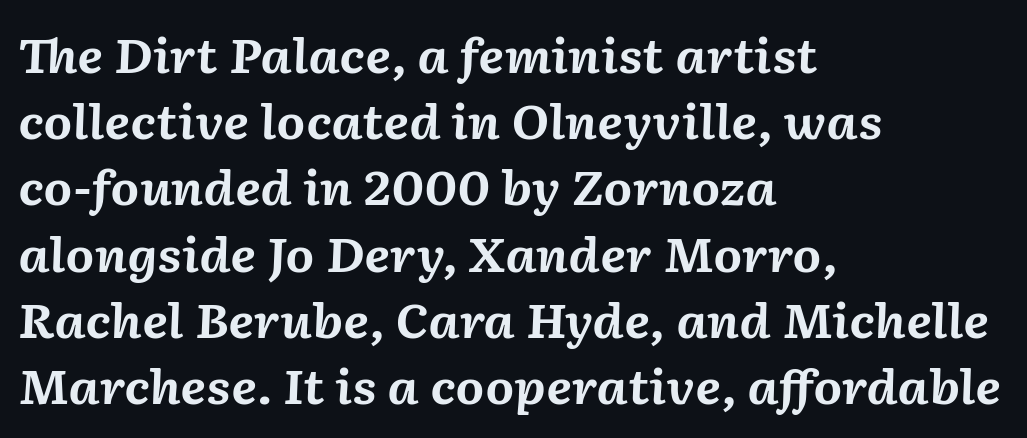
{"italic": "yes", "lean": "right", "slant_degrees": 2, "bold": "yes", "weight": "bold", "width": "normal", "stroke_contrast": "medium", "x_height": "medium", "monospaced": "no", "underline": "no", "align": "left", "line_spacing": "normal", "line_spacing_ratio": 1.44, "letter_spacing": "normal", "letter_spacing_em": 0.0, "glyph_px": 46}
